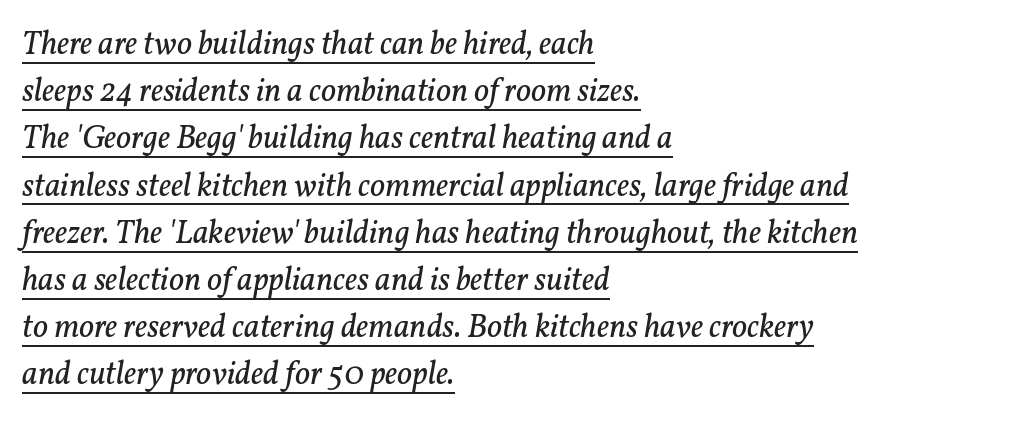
Q: Is the text bold? A: No.
Q: Is the text italic (slanted)? A: Yes, it leans right by about 11 degrees.
Q: Is the typeface a serif or a sans-serif typeface? A: Serif.
Q: Is the text underlined? A: Yes.
Q: How is the paragraph aligned? A: Left-aligned.
Q: Is the spacing between letters normal or unusually wide? A: Normal.
Q: Is the spacing between lines tight, normal or loose? A: Normal.
Q: Width (condensed, normal, or wide)? A: Normal.
Q: Stroke contrast? A: Low.
Q: x-height? A: Medium.
Q: Monospaced? A: No.
